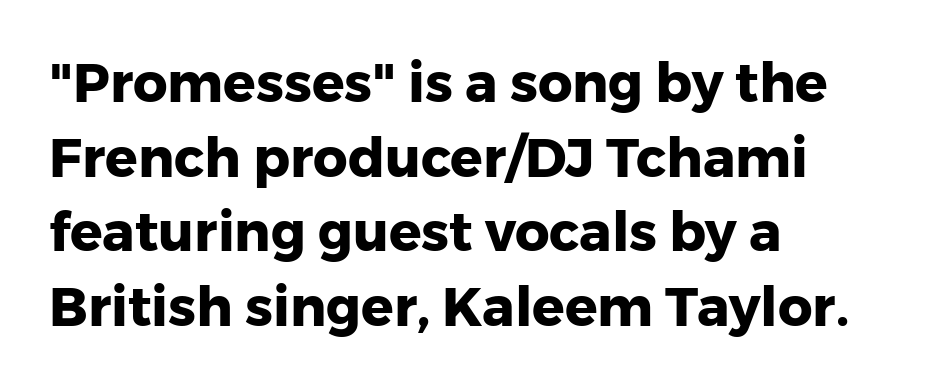
{"serif": "no", "italic": "no", "bold": "yes", "weight": "heavy", "width": "normal", "stroke_contrast": "low", "x_height": "medium", "monospaced": "no", "underline": "no", "align": "left", "line_spacing": "normal", "line_spacing_ratio": 1.38, "letter_spacing": "normal", "letter_spacing_em": 0.0, "glyph_px": 54}
